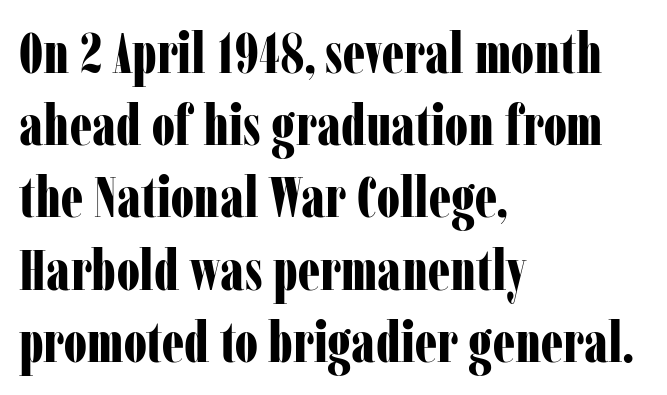
Q: Is the text bold? A: Yes.
Q: Is the text italic (slanted)? A: No, it is upright.
Q: Is the typeface a serif or a sans-serif typeface? A: Serif.
Q: Is the text underlined? A: No.
Q: How is the paragraph aligned? A: Left-aligned.
Q: Is the spacing between letters normal or unusually wide? A: Normal.
Q: Is the spacing between lines tight, normal or loose? A: Normal.
Q: Width (condensed, normal, or wide)? A: Condensed.
Q: Stroke contrast? A: Low.
Q: x-height? A: Medium.
Q: Monospaced? A: No.
